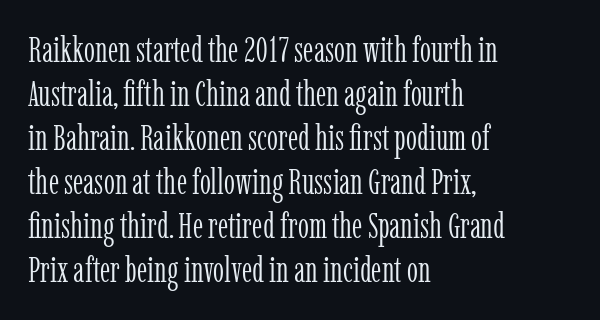
These lines are composed in type with serifs. The type is set solid horizontally, with unmodified tracking. The letterforms sit at book weight or below. The space beneath each line is pristine and unruled. Italic? Not at all — the glyphs are vertical. The rendering uses natural spacing where letterforms have individual widths.
